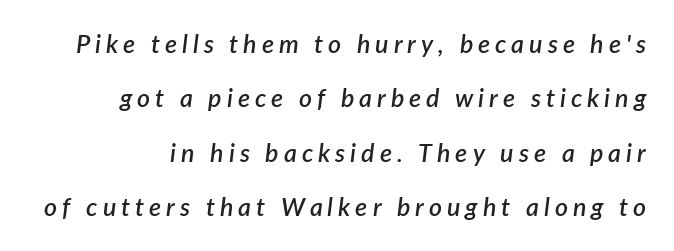
Summary of vertical rhythm: relaxed, with wide interline spacing. The passage shown is semibold, sitting just below true bold. Loose tracking; the words dissolve into strings of separated letters. Style check: oblique.
